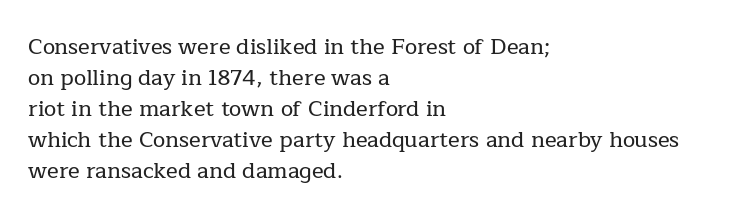
The image shows 22 px text type, upright; set left-aligned, normal line spacing (1.41x), normal letter spacing, not underlined.
